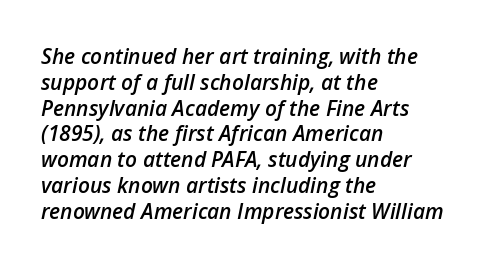
{"italic": "yes", "lean": "right", "slant_degrees": 12, "bold": "semi", "underline": "no", "align": "left", "line_spacing_ratio": 1.23, "letter_spacing": "normal", "letter_spacing_em": 0.0, "glyph_px": 21}
